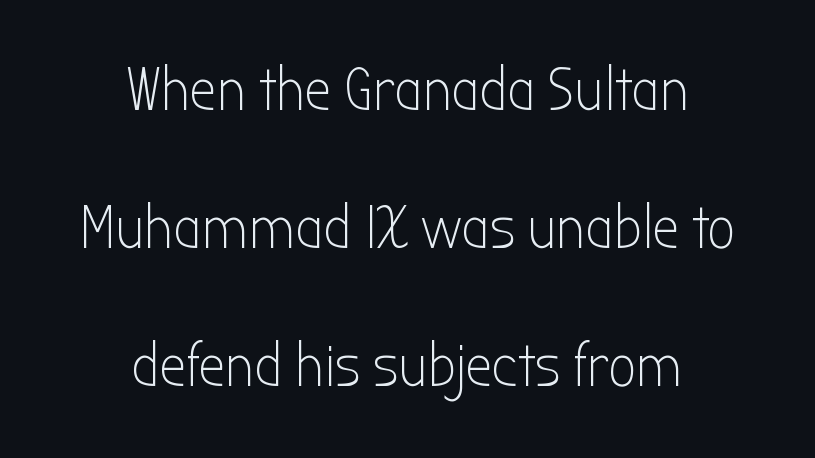
The image shows 61 px light, condensed sans-serif type, upright; set centered, loose line spacing (2.26x), normal letter spacing, not underlined; low stroke contrast and a medium x-height.
